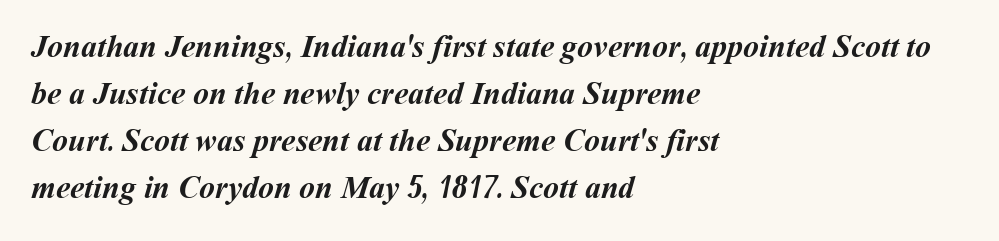
Letters rest on an invisible, unmarked baseline. Line spacing here is normal. The compositor pushed each line to the left boundary. Does extra space separate the letters? No, they use regular spacing. The strokes are fattened all the way to bold. Proportional: the letters do not fall into vertical columns.
